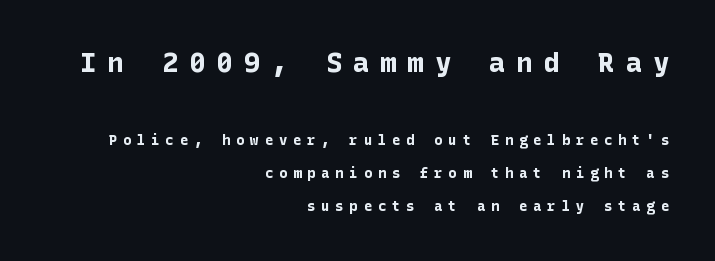
Q: Is the text bold? A: Yes.
Q: Is the text italic (slanted)? A: No, it is upright.
Q: Is the text underlined? A: No.
Q: How is the paragraph aligned? A: Right-aligned.
Q: Is the spacing between letters normal or unusually wide? A: Unusually wide.
Q: Is the spacing between lines tight, normal or loose? A: Loose.
Q: Which block of text is set in a larger size, the first (top) or the second (bottom)? A: The first (top) one.
